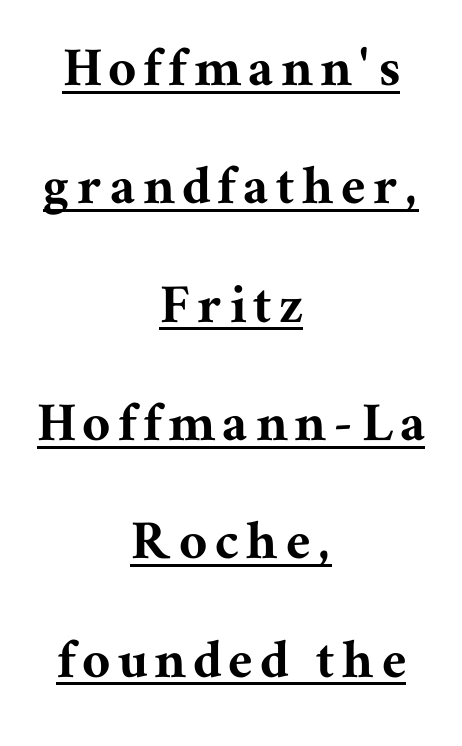
{"serif": "yes", "italic": "no", "width": "normal", "stroke_contrast": "medium", "x_height": "medium", "monospaced": "no", "underline": "yes", "align": "center", "line_spacing": "loose", "line_spacing_ratio": 1.94, "glyph_px": 61}
